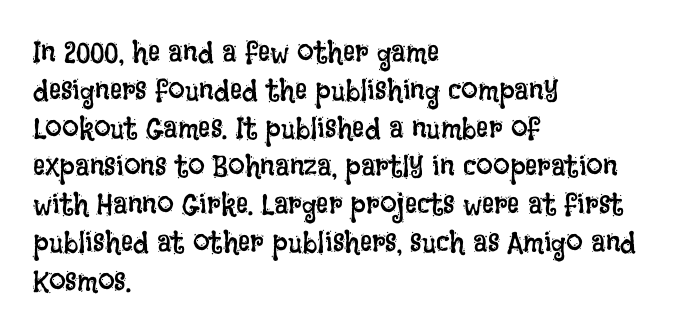
Letter spacing: default. A classic flush-left, rag-right setting is used for this passage. Check the space under the baseline: it is left empty. Horizontal bands of white between lines are of average thickness. This reads as an unemphasized weight, regular at the heaviest.
